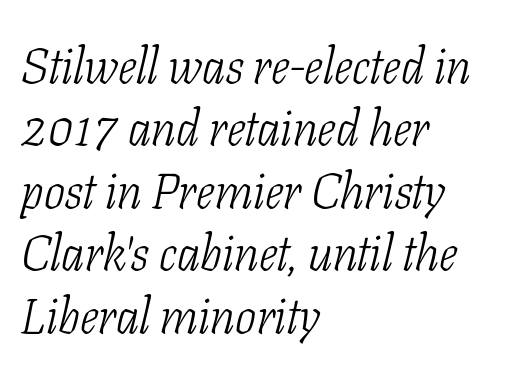
Q: Is the text bold? A: No.
Q: Is the text italic (slanted)? A: Yes, it leans right by about 11 degrees.
Q: Is the typeface a serif or a sans-serif typeface? A: Serif.
Q: Is the text underlined? A: No.
Q: How is the paragraph aligned? A: Left-aligned.
Q: Is the spacing between letters normal or unusually wide? A: Normal.
Q: Is the spacing between lines tight, normal or loose? A: Normal.
Q: Width (condensed, normal, or wide)? A: Condensed.
Q: Stroke contrast? A: Low.
Q: x-height? A: Medium.
Q: Monospaced? A: No.
